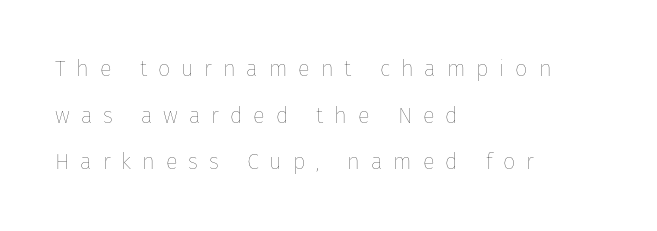
{"italic": "no", "bold": "no", "underline": "no", "align": "left", "line_spacing": "loose", "line_spacing_ratio": 2.12, "letter_spacing": "wide", "letter_spacing_em": 0.49, "glyph_px": 22}
